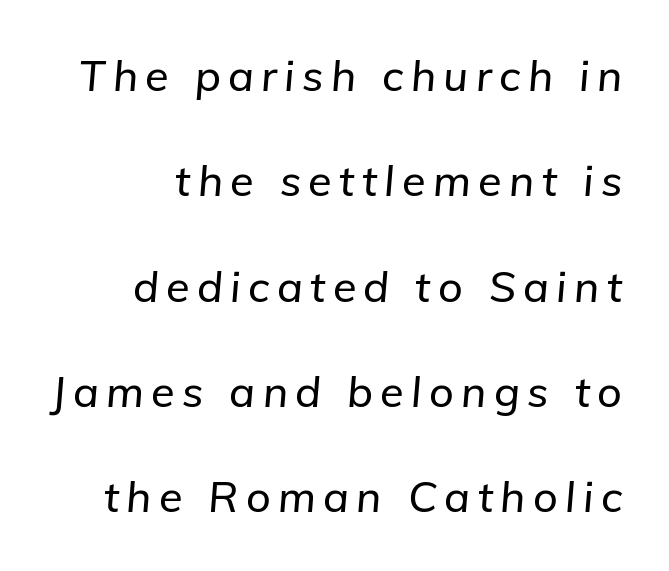
{"italic": "yes", "lean": "right", "slant_degrees": 5, "width": "normal", "stroke_contrast": "low", "x_height": "medium", "monospaced": "no", "underline": "no", "line_spacing": "loose", "line_spacing_ratio": 2.45, "glyph_px": 43}
